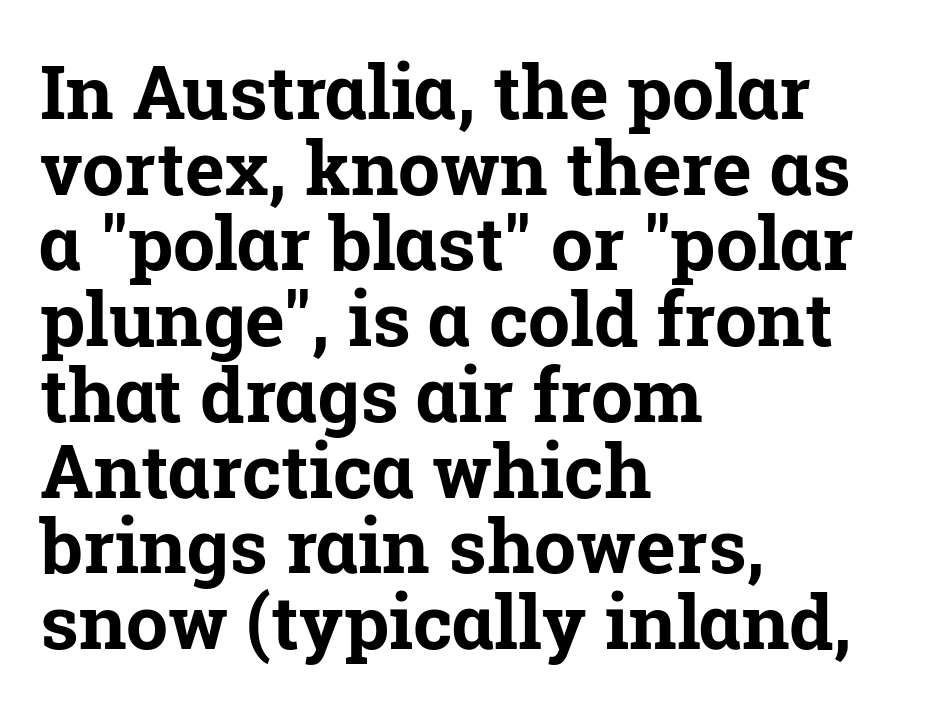
The image shows 75 px bold serif type, upright; set left-aligned, tight line spacing (1.01x), normal letter spacing, not underlined; low stroke contrast and a medium x-height.
